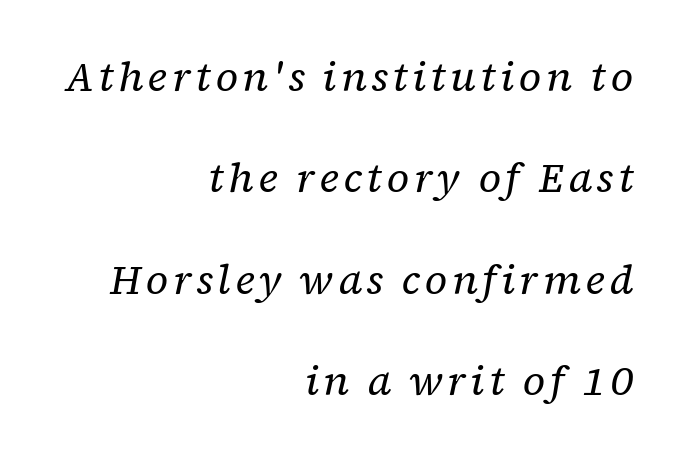
{"serif": "yes", "italic": "yes", "lean": "right", "slant_degrees": 12, "bold": "no", "weight": "regular", "width": "normal", "stroke_contrast": "low", "x_height": "medium", "monospaced": "no", "underline": "no", "align": "right", "line_spacing": "loose", "line_spacing_ratio": 2.47, "glyph_px": 41}
